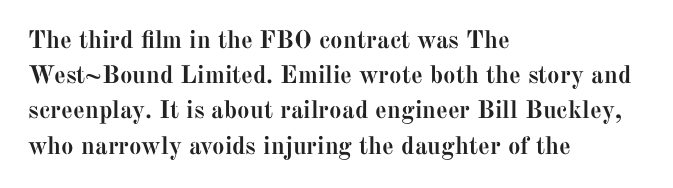
Q: Is the text bold? A: Yes.
Q: Is the text italic (slanted)? A: No, it is upright.
Q: Is the text underlined? A: No.
Q: How is the paragraph aligned? A: Left-aligned.
Q: Is the spacing between letters normal or unusually wide? A: Normal.
Q: Is the spacing between lines tight, normal or loose? A: Normal.
